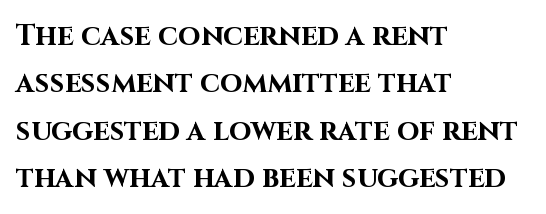
Rule under the text: the space is simply empty. The font family rendered here belongs to the sans-serif group. These lines keep a tight, regular rhythm from letter to letter. In terms of weight, the rendering is a true, heavy bold. The space between consecutive lines is moderate. Spacing verdict: proportional, widths tailored to each character.
